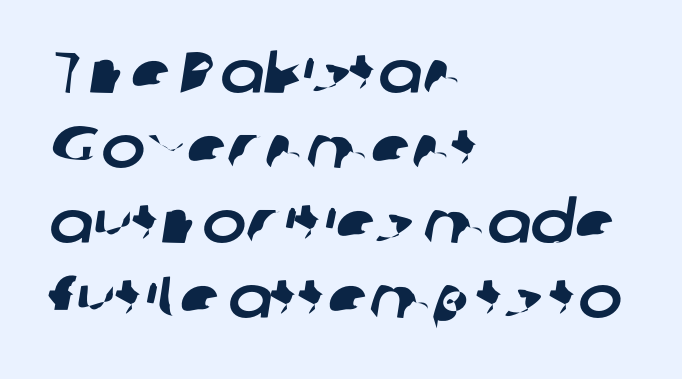
{"serif": "no", "width": "normal", "stroke_contrast": "low", "x_height": "medium", "monospaced": "no", "underline": "no", "align": "left", "line_spacing": "normal", "line_spacing_ratio": 1.27, "letter_spacing": "normal", "letter_spacing_em": 0.0, "glyph_px": 59}
